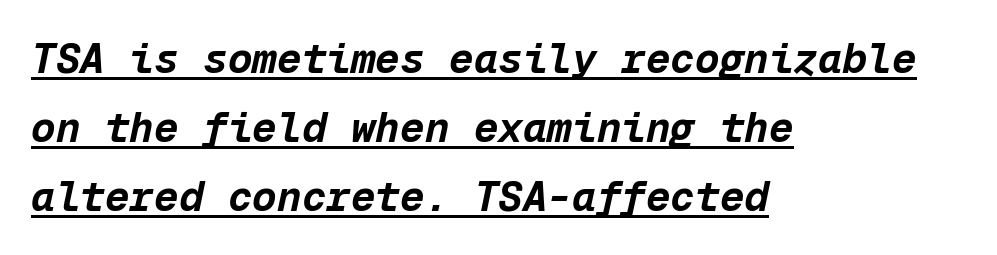
The image shows 41 px bold type, italic (leaning right), monospaced; set left-aligned, normal line spacing (1.68x), normal letter spacing, underlined; low stroke contrast and a medium x-height.
